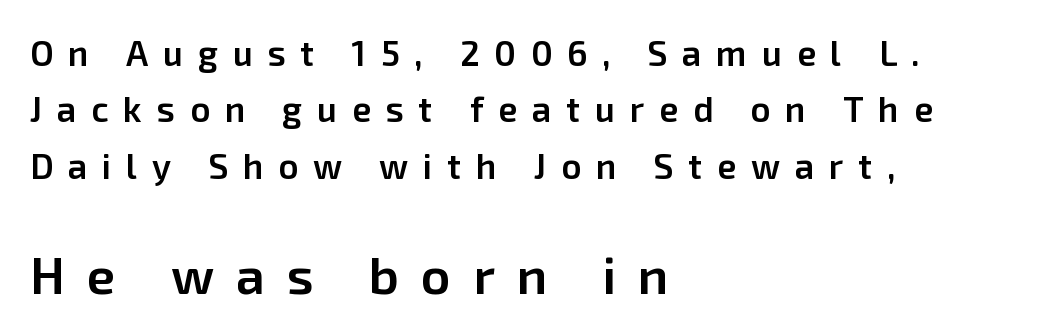
The image shows 52 px semibold sans-serif type, upright; set left-aligned, normal line spacing (1.61x), unusually wide letter spacing (+0.42 em), not underlined; the second (bottom) block is 1.49x larger; low stroke contrast and a medium x-height.
